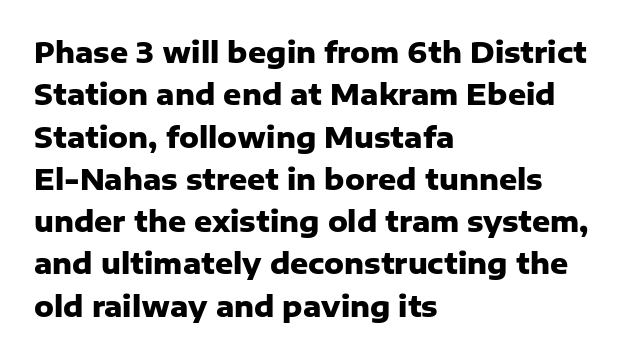
The letterforms sit shoulder to shoulder at normal distance. You can tell it's not italic because the verticals are truly vertical. Underlining? Definitely not there. Notice how descenders clear the ascenders below comfortably — that's standard leading. The face used here is proportionally spaced, like ordinary book or web type.
